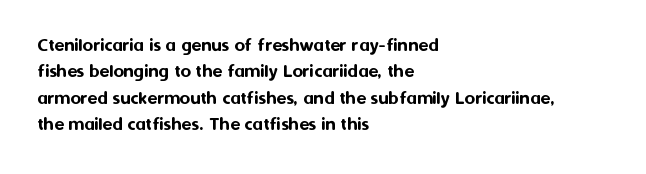
The image shows 20 px text type, upright; set left-aligned, normal line spacing (1.32x), normal letter spacing, not underlined.
